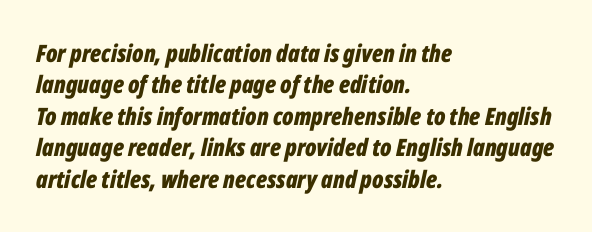
The image shows 24 px bold type, italic (leaning right); set left-aligned, normal line spacing (1.31x), normal letter spacing, not underlined.
